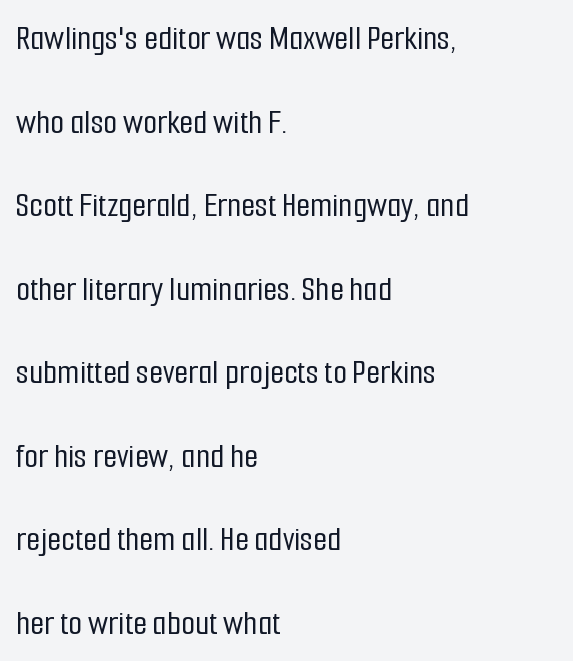
Q: Is the text italic (slanted)? A: No, it is upright.
Q: Is the typeface a serif or a sans-serif typeface? A: Sans-serif.
Q: Is the text underlined? A: No.
Q: How is the paragraph aligned? A: Left-aligned.
Q: Is the spacing between letters normal or unusually wide? A: Normal.
Q: Is the spacing between lines tight, normal or loose? A: Loose.
Q: Width (condensed, normal, or wide)? A: Condensed.
Q: Stroke contrast? A: Low.
Q: x-height? A: Medium.
Q: Monospaced? A: No.
